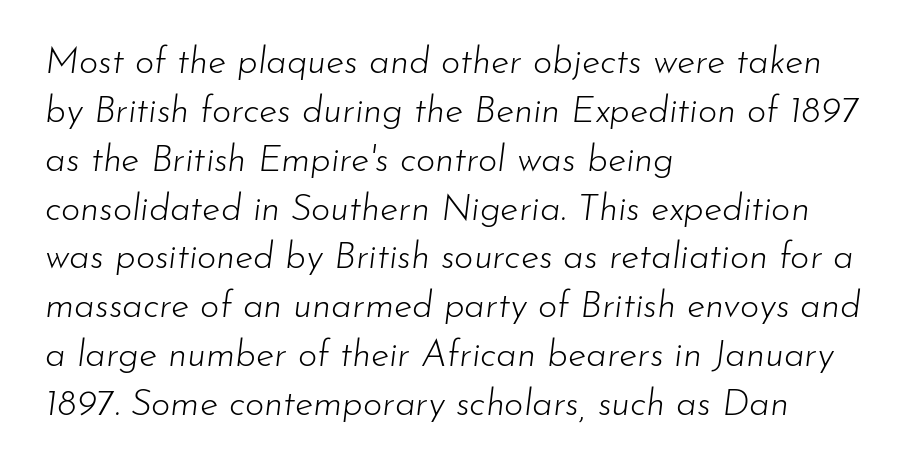
The face used here is proportionally spaced, like ordinary book or web type. The whole block is typeset with a tilt. Normally led — the rows are evenly, conventionally spaced. Teacher's note: observe the even left margin — that is flush-left alignment.
